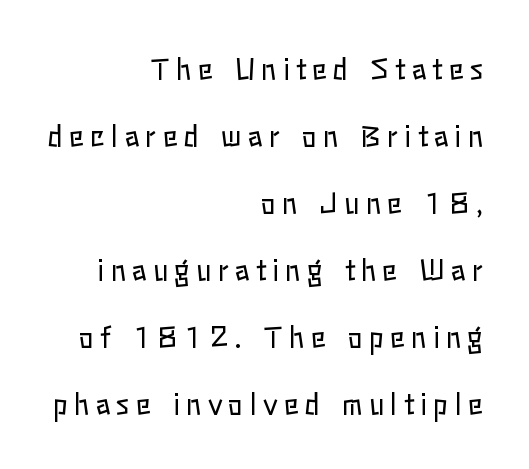
Q: Is the text bold? A: No.
Q: Is the text italic (slanted)? A: No, it is upright.
Q: Is the text underlined? A: No.
Q: How is the paragraph aligned? A: Right-aligned.
Q: Is the spacing between letters normal or unusually wide? A: Unusually wide.
Q: Is the spacing between lines tight, normal or loose? A: Loose.
Q: Width (condensed, normal, or wide)? A: Normal.
Q: Stroke contrast? A: Low.
Q: x-height? A: Medium.
Q: Monospaced? A: No.
